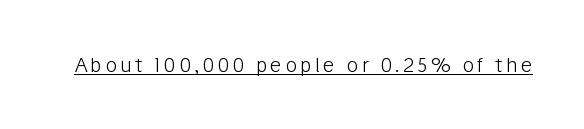
Q: Is the text bold? A: No.
Q: Is the text italic (slanted)? A: No, it is upright.
Q: Is the text underlined? A: Yes.
